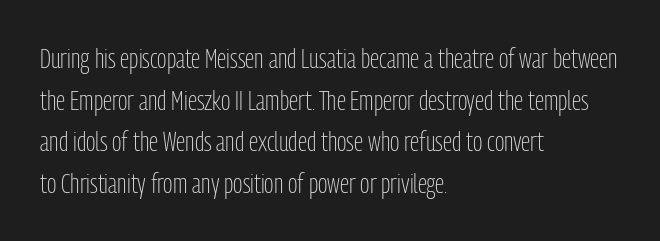
Q: Is the text bold? A: No.
Q: Is the text italic (slanted)? A: No, it is upright.
Q: Is the typeface a serif or a sans-serif typeface? A: Sans-serif.
Q: Is the text underlined? A: No.
Q: How is the paragraph aligned? A: Left-aligned.
Q: Is the spacing between letters normal or unusually wide? A: Normal.
Q: Is the spacing between lines tight, normal or loose? A: Normal.
Q: Width (condensed, normal, or wide)? A: Condensed.
Q: Stroke contrast? A: Low.
Q: x-height? A: Medium.
Q: Monospaced? A: No.
